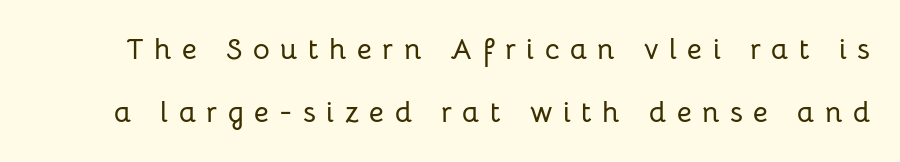
The text was rendered using a sans face with plain stroke endings. Think of a printed novel: that variable character pitch is what you see here. A clean baseline with only descenders dipping below it. Each word looks stretched out because of the extra space between its letters.
